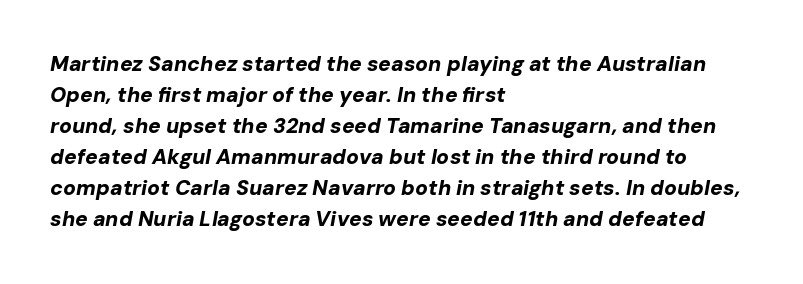
Quick note: interline space is typical. I'd describe the lettering as bold — thick and assertive. The foot of each line stays bare and open. The whole block is typeset with a tilt.
